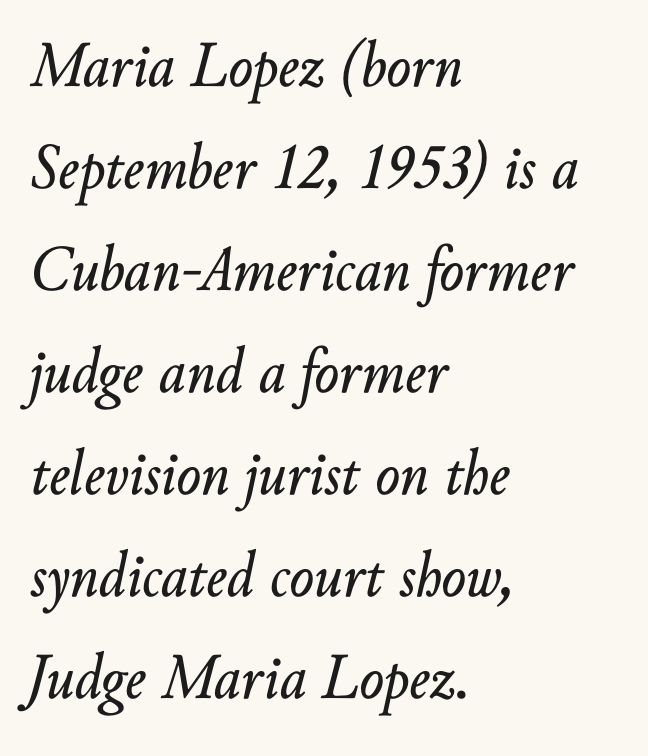
Q: Is the text italic (slanted)? A: Yes, it leans right by about 10 degrees.
Q: Is the text underlined? A: No.
Q: How is the paragraph aligned? A: Left-aligned.
Q: Is the spacing between letters normal or unusually wide? A: Normal.
Q: Is the spacing between lines tight, normal or loose? A: Normal.
Q: Width (condensed, normal, or wide)? A: Normal.
Q: Stroke contrast? A: Low.
Q: x-height? A: Small.
Q: Monospaced? A: No.
